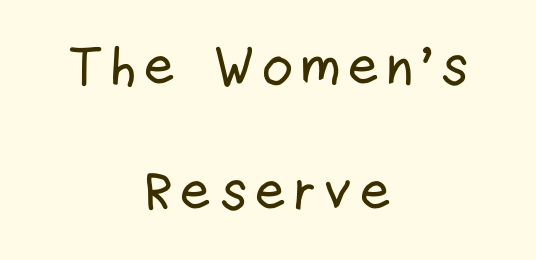
The image shows 55 px condensed sans-serif type, upright; set centered, loose line spacing (2.27x), not underlined; low stroke contrast and a medium x-height.
